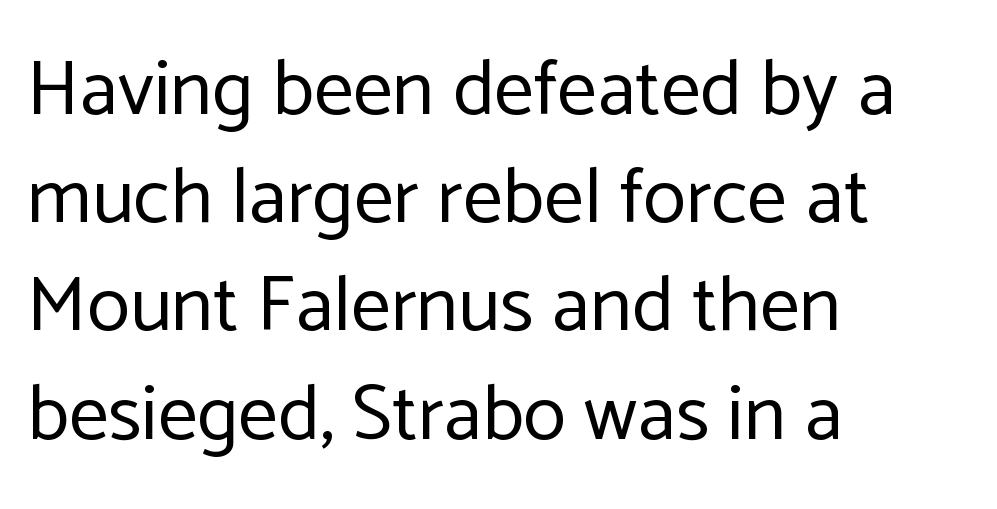
Q: Is the text bold? A: No.
Q: Is the text italic (slanted)? A: No, it is upright.
Q: Is the typeface a serif or a sans-serif typeface? A: Sans-serif.
Q: Is the text underlined? A: No.
Q: How is the paragraph aligned? A: Left-aligned.
Q: Is the spacing between letters normal or unusually wide? A: Normal.
Q: Is the spacing between lines tight, normal or loose? A: Normal.
Q: Width (condensed, normal, or wide)? A: Normal.
Q: Stroke contrast? A: Low.
Q: x-height? A: Medium.
Q: Monospaced? A: No.
